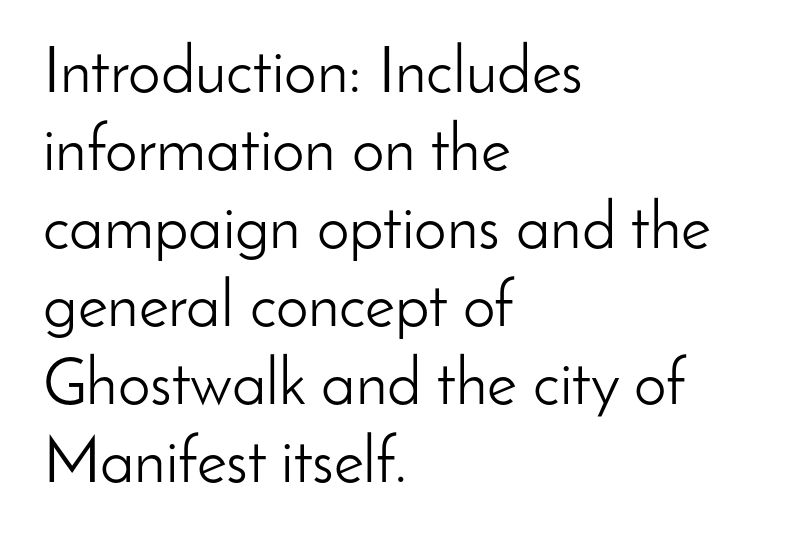
{"serif": "no", "italic": "no", "bold": "no", "weight": "light", "width": "normal", "stroke_contrast": "low", "x_height": "small", "monospaced": "no", "underline": "no", "align": "left", "line_spacing_ratio": 1.2, "letter_spacing": "normal", "letter_spacing_em": 0.0, "glyph_px": 65}
